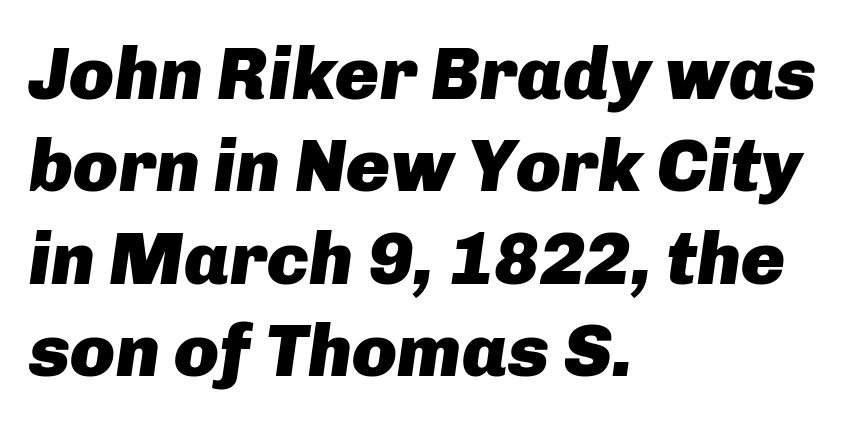
Q: Is the text bold? A: Yes.
Q: Is the text italic (slanted)? A: Yes, it leans right by about 8 degrees.
Q: Is the text underlined? A: No.
Q: How is the paragraph aligned? A: Left-aligned.
Q: Is the spacing between letters normal or unusually wide? A: Normal.
Q: Is the spacing between lines tight, normal or loose? A: Normal.
Q: Width (condensed, normal, or wide)? A: Normal.
Q: Stroke contrast? A: Low.
Q: x-height? A: Medium.
Q: Monospaced? A: No.
